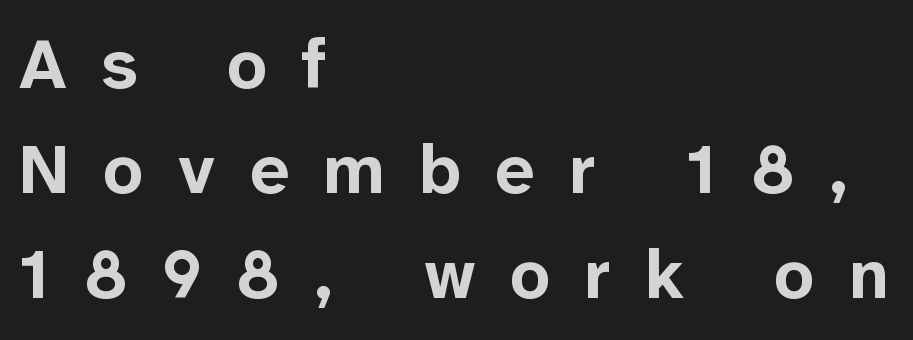
Vertical spacing — default. Words float on clear page, feet unadorned. The rendering uses natural spacing where letterforms have individual widths. The letterforms stand isolated, each surrounded by extra space. Strokes here are thick enough to call this a true bold.
